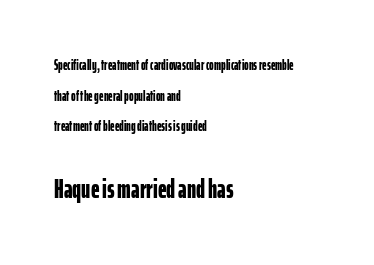
Characters follow at the spacing the type designer built in. Size hierarchy here favors the trailing block over the leading one. The lines in this sample share a left origin and differ only in where they stop. If you drew a line through each stem, it would be perfectly vertical. No word sits above an underline. The sample has been set heavy, in full bold.
